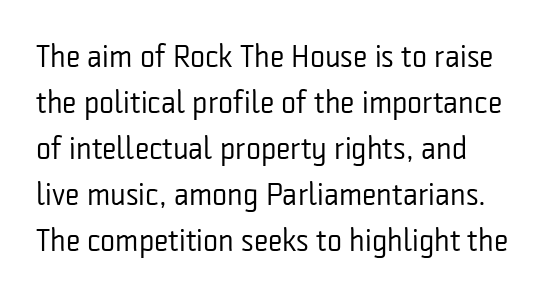
Q: Is the text bold? A: No.
Q: Is the text italic (slanted)? A: No, it is upright.
Q: Is the typeface a serif or a sans-serif typeface? A: Sans-serif.
Q: Is the text underlined? A: No.
Q: Is the spacing between letters normal or unusually wide? A: Normal.
Q: Is the spacing between lines tight, normal or loose? A: Normal.
Q: Width (condensed, normal, or wide)? A: Condensed.
Q: Stroke contrast? A: Low.
Q: x-height? A: Medium.
Q: Monospaced? A: No.
